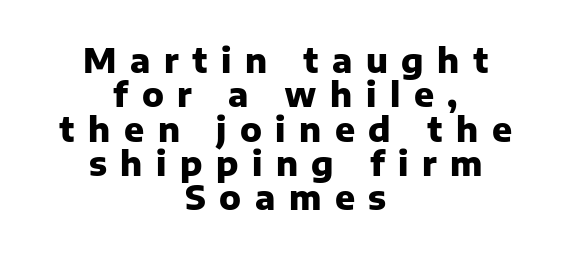
Clear beneath every line of the passage. The characters look thick and weighty, a clear bold. Does the lettering tilt? It doesn't — this is upright. Leftover space on each line is divided equally before and after the words. Do the characters align in a grid? No, the font is proportional. In terms of letterform style, serifs are entirely absent.
